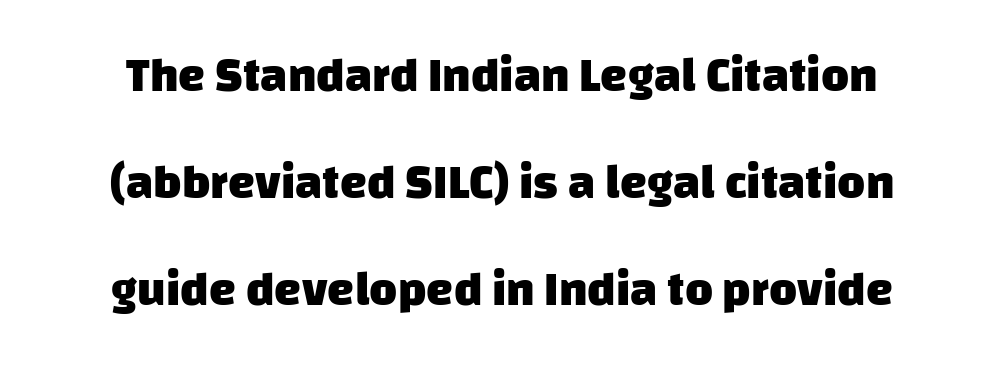
Q: Is the text bold? A: Yes.
Q: Is the typeface a serif or a sans-serif typeface? A: Sans-serif.
Q: Is the text underlined? A: No.
Q: How is the paragraph aligned? A: Centered.
Q: Is the spacing between letters normal or unusually wide? A: Normal.
Q: Is the spacing between lines tight, normal or loose? A: Loose.
Q: Width (condensed, normal, or wide)? A: Normal.
Q: Stroke contrast? A: Low.
Q: x-height? A: Large.
Q: Monospaced? A: No.
